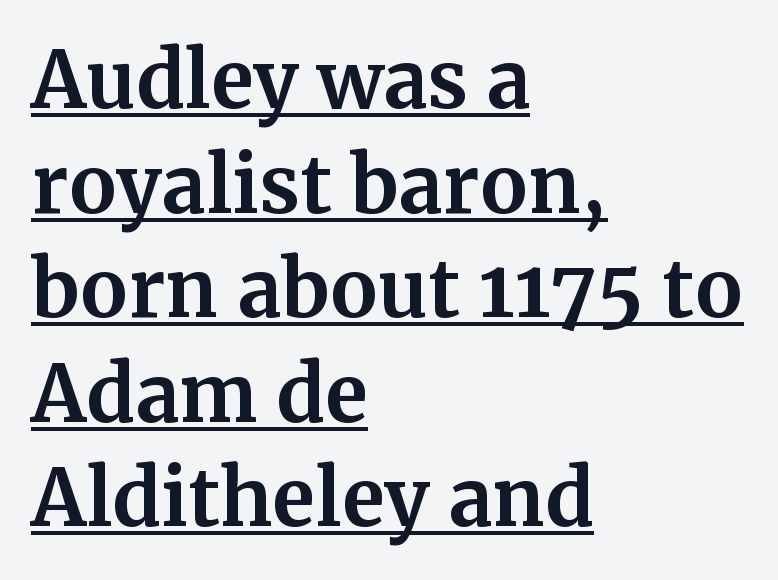
Regarding leading, the lines here are spaced in the standard way. In terms of weight, the rendering is a true, heavy bold. Here the glyphs are tracked normally, forming tight word shapes. Vertical strokes here are truly vertical. A baseline rule has been typeset under these characters. Visually the block forms a straight wall on the left and a jagged coastline on the right.
